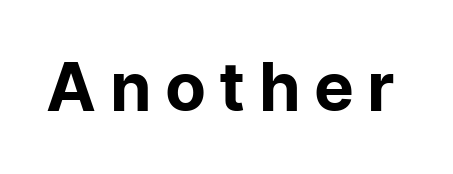
Style check: upright. The letters advance in unequal steps, a hallmark of proportional type. This rendering employs a face without finishing strokes, i.e., a sans-serif. Quick note: underline off. Inter-character spacing is expanded well beyond the font's built-in metrics. Unbolded letterforms with no extra heft.
